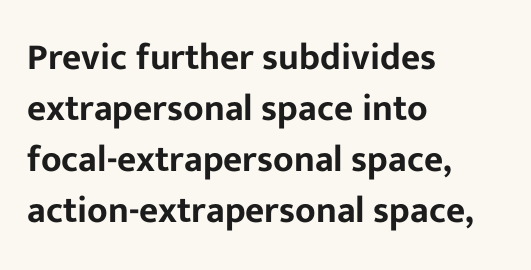
Q: Is the text italic (slanted)? A: No, it is upright.
Q: Is the typeface a serif or a sans-serif typeface? A: Sans-serif.
Q: Is the text underlined? A: No.
Q: How is the paragraph aligned? A: Left-aligned.
Q: Is the spacing between letters normal or unusually wide? A: Normal.
Q: Is the spacing between lines tight, normal or loose? A: Normal.
Q: Width (condensed, normal, or wide)? A: Normal.
Q: Stroke contrast? A: Low.
Q: x-height? A: Medium.
Q: Monospaced? A: No.
